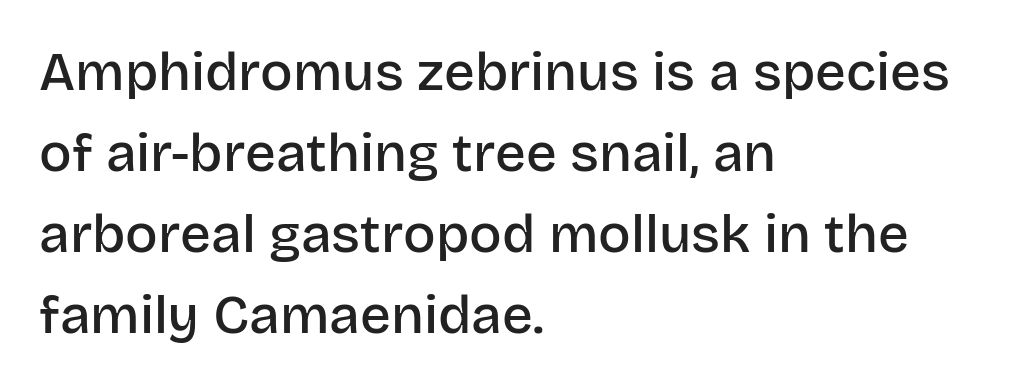
{"serif": "no", "italic": "no", "bold": "semi", "weight": "semibold", "width": "normal", "stroke_contrast": "low", "x_height": "large", "monospaced": "no", "underline": "no", "align": "left", "line_spacing": "normal", "line_spacing_ratio": 1.5, "letter_spacing": "normal", "letter_spacing_em": 0.0, "glyph_px": 54}
